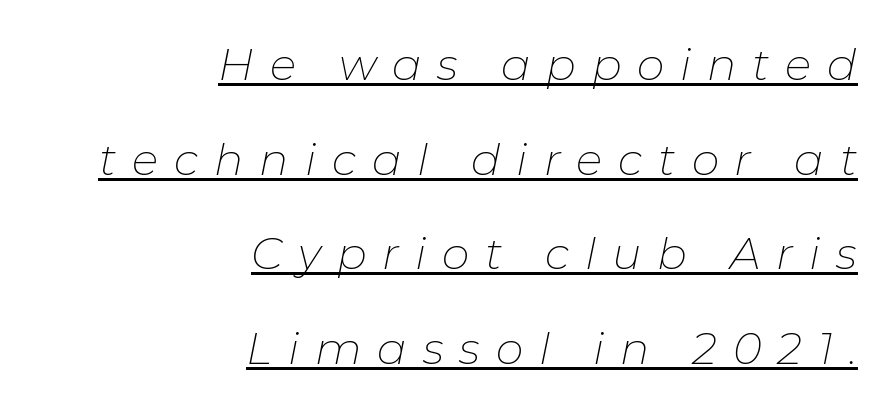
Q: Is the text bold? A: No.
Q: Is the text italic (slanted)? A: Yes, it leans right by about 11 degrees.
Q: Is the text underlined? A: Yes.
Q: How is the paragraph aligned? A: Right-aligned.
Q: Is the spacing between letters normal or unusually wide? A: Unusually wide.
Q: Is the spacing between lines tight, normal or loose? A: Loose.
Q: Width (condensed, normal, or wide)? A: Normal.
Q: Stroke contrast? A: Low.
Q: x-height? A: Medium.
Q: Monospaced? A: No.
